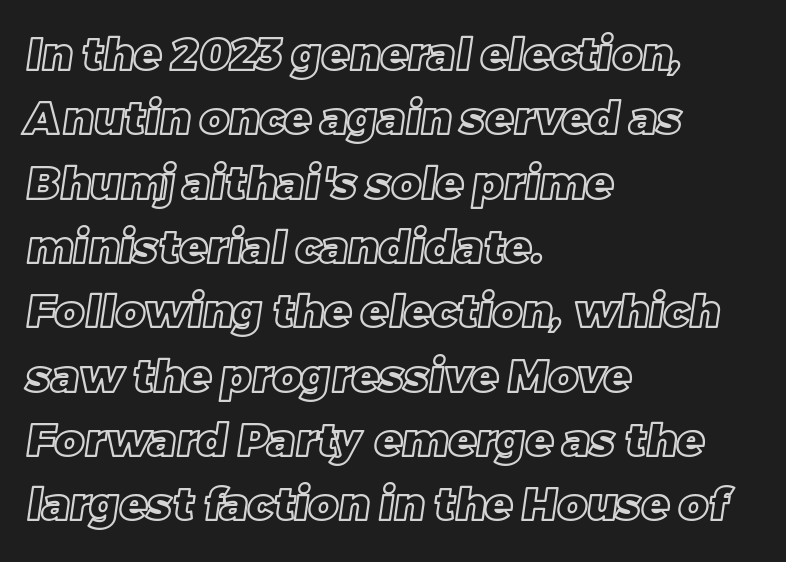
Leftover space on each line is placed entirely after the last word. Summary of vertical rhythm: regular, with standard interline spacing. This rendering features lettering with no underline. This sample has the flowing, uneven cadence of proportional lettering. The line texture is even and compact thanks to regular tracking.
